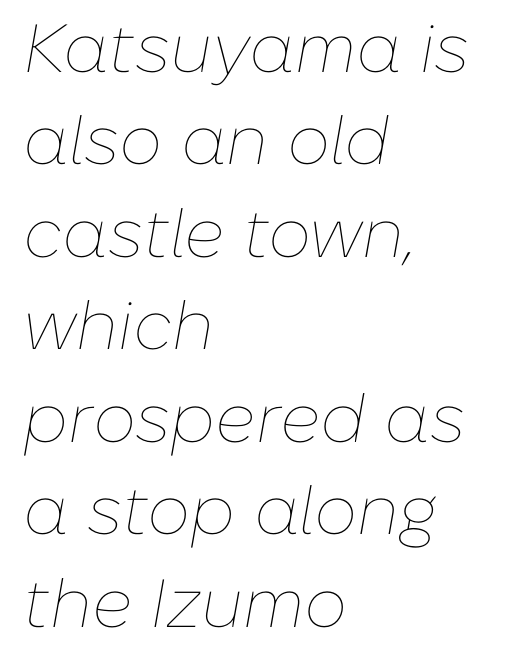
{"italic": "yes", "lean": "right", "slant_degrees": 10, "bold": "no", "weight": "thin", "width": "normal", "stroke_contrast": "low", "x_height": "medium", "monospaced": "no", "underline": "no", "align": "left", "line_spacing": "normal", "line_spacing_ratio": 1.36, "letter_spacing": "normal", "letter_spacing_em": 0.0, "glyph_px": 68}
